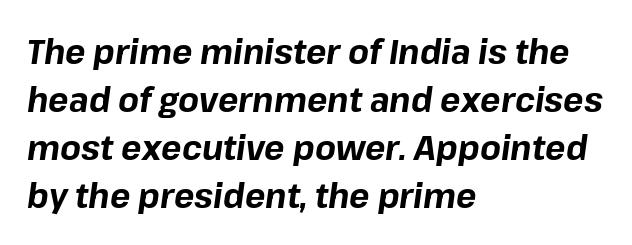
Style check: oblique. Quick note: underline off. Line beginnings align vertically; line endings do not. Tracking value appears to be zero — textbook default spacing.
